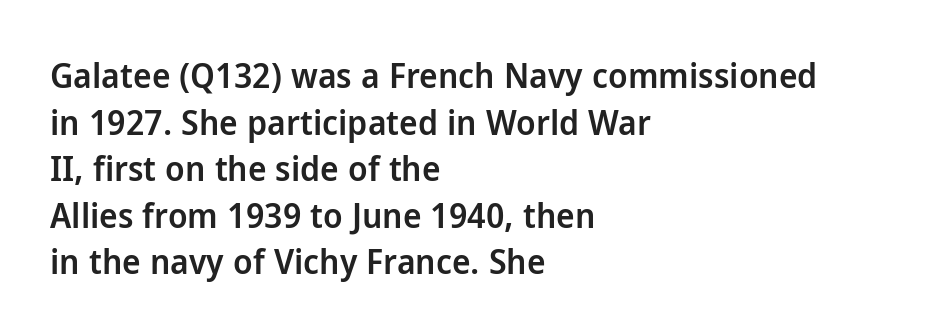
The image shows 35 px semibold sans-serif type, upright; set left-aligned, normal line spacing (1.33x), normal letter spacing, not underlined; low stroke contrast and a medium x-height.
